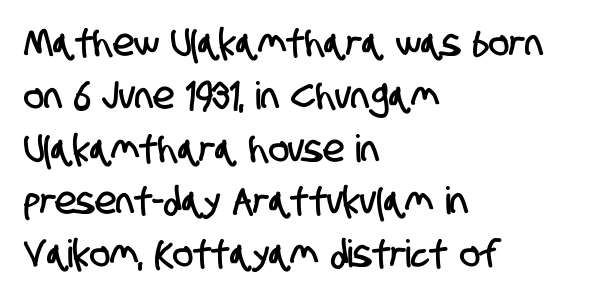
Q: Is the typeface a serif or a sans-serif typeface? A: Sans-serif.
Q: Is the text underlined? A: No.
Q: How is the paragraph aligned? A: Left-aligned.
Q: Is the spacing between letters normal or unusually wide? A: Normal.
Q: Is the spacing between lines tight, normal or loose? A: Normal.
Q: Width (condensed, normal, or wide)? A: Condensed.
Q: Stroke contrast? A: Low.
Q: x-height? A: Large.
Q: Monospaced? A: No.
